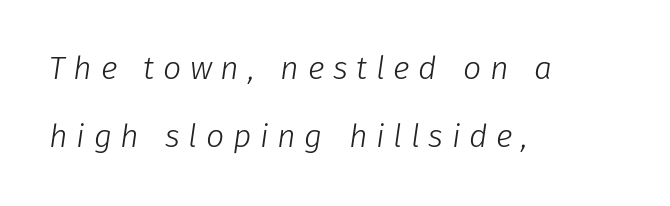
{"italic": "yes", "lean": "right", "slant_degrees": 8, "bold": "no", "weight": "light", "width": "normal", "stroke_contrast": "low", "x_height": "medium", "monospaced": "no", "underline": "no", "align": "left", "line_spacing": "loose", "line_spacing_ratio": 2.13, "letter_spacing": "wide", "letter_spacing_em": 0.27, "glyph_px": 32}
